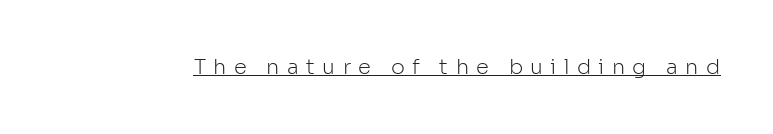
The image shows 21 px text type, upright; set unusually wide letter spacing (+0.35 em), underlined.
